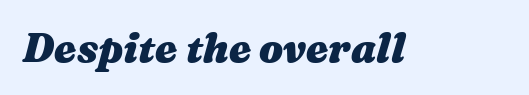
{"italic": "yes", "lean": "right", "slant_degrees": 16, "bold": "yes", "weight": "heavy", "width": "wide", "stroke_contrast": "medium", "x_height": "medium", "monospaced": "no", "underline": "no", "letter_spacing": "normal", "letter_spacing_em": 0.0, "glyph_px": 40}
